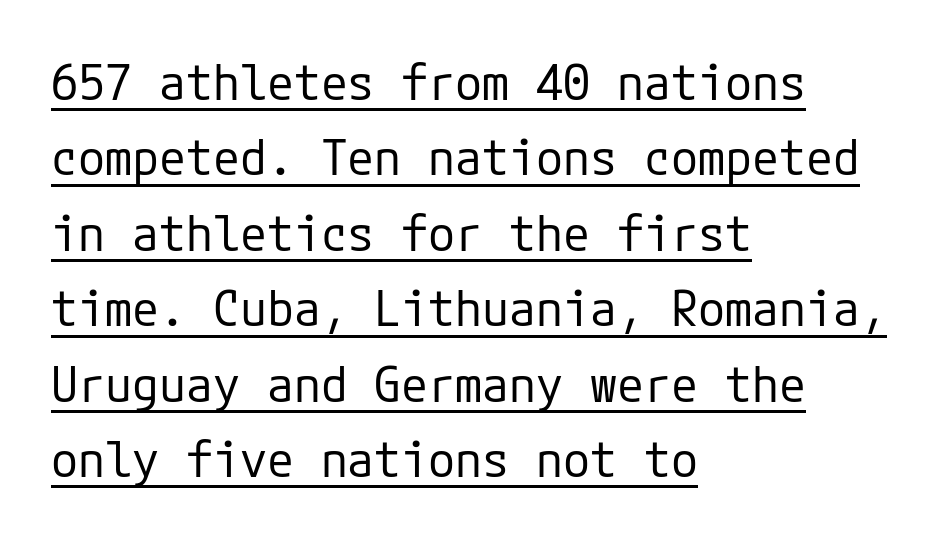
The image shows 49 px regular-weight sans-serif type, upright; set left-aligned, normal line spacing (1.54x), normal letter spacing, underlined; low stroke contrast and a medium x-height.
